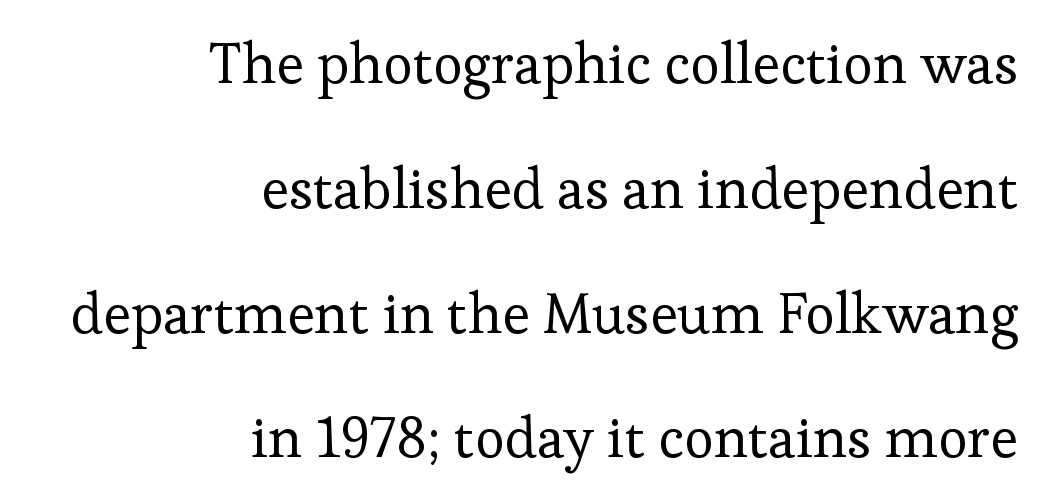
Q: Is the text bold? A: No.
Q: Is the text italic (slanted)? A: No, it is upright.
Q: Is the typeface a serif or a sans-serif typeface? A: Serif.
Q: Is the text underlined? A: No.
Q: How is the paragraph aligned? A: Right-aligned.
Q: Is the spacing between letters normal or unusually wide? A: Normal.
Q: Is the spacing between lines tight, normal or loose? A: Loose.
Q: Width (condensed, normal, or wide)? A: Normal.
Q: Stroke contrast? A: Low.
Q: x-height? A: Medium.
Q: Monospaced? A: No.
